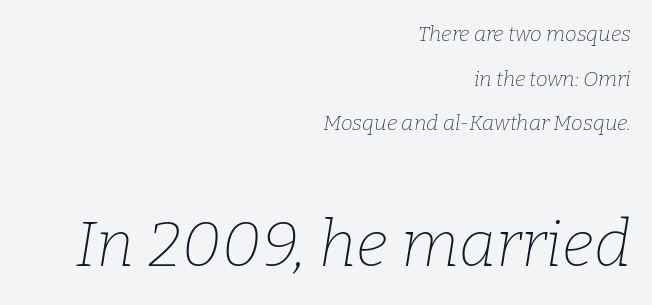
The image shows 64 px thin serif type, italic (leaning right); set right-aligned, loose line spacing (2.13x), normal letter spacing, not underlined; the second (bottom) block is 3.05x larger; low stroke contrast and a medium x-height.
